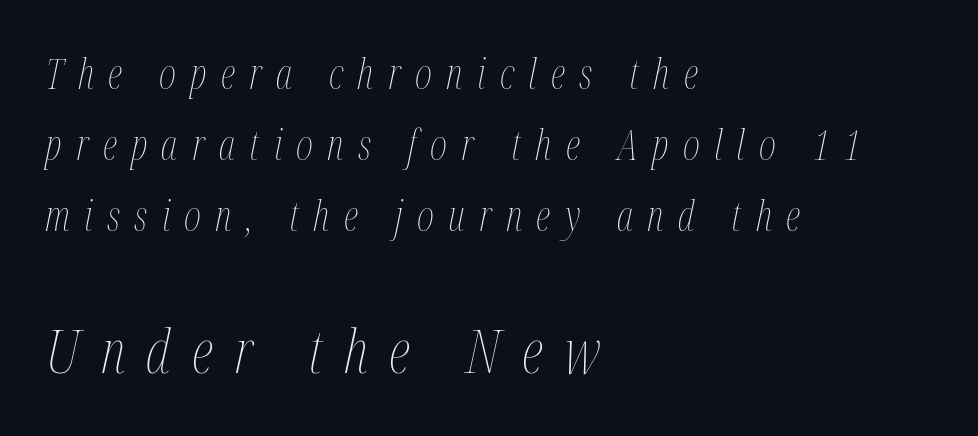
{"italic": "yes", "lean": "right", "slant_degrees": 12, "bold": "no", "weight": "thin", "width": "condensed", "stroke_contrast": "medium", "x_height": "medium", "monospaced": "no", "underline": "no", "align": "left", "line_spacing_ratio": 1.73, "letter_spacing": "wide", "letter_spacing_em": 0.35, "larger_block": "second", "size_ratio": 1.49, "glyph_px": 61}
